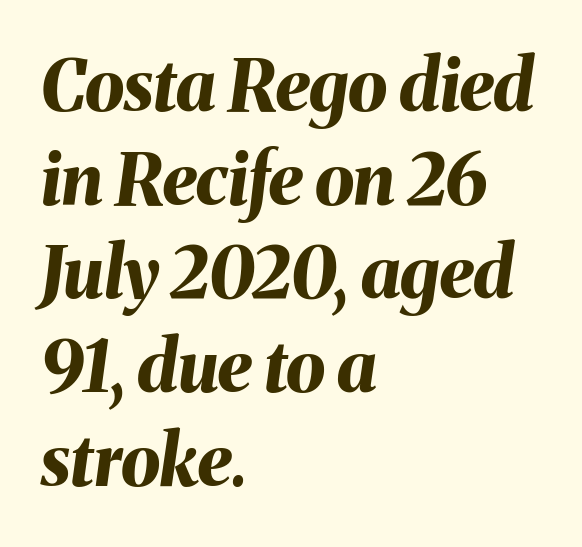
The image shows 71 px bold type, italic (leaning right); set left-aligned, normal line spacing (1.32x), normal letter spacing, not underlined; medium stroke contrast and a medium x-height.
